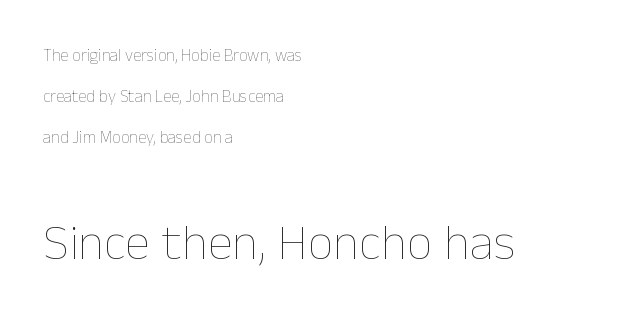
The rendering uses natural spacing where letterforms have individual widths. Underlining? Definitely not there. There is no visible air inserted between adjacent glyphs. Regarding leading, the lines here are spaced well apart.
